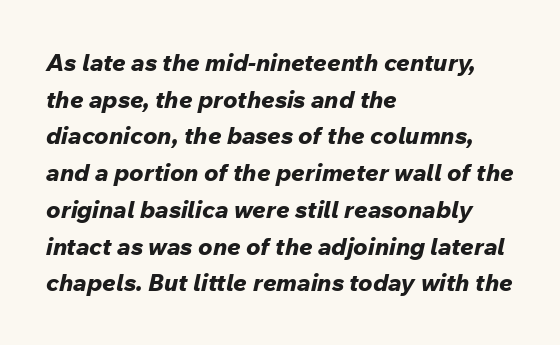
The passage shown leans; its letterforms are oblique. A student would call this left alignment; a typographer would say flush left, rag right. The type is set solid horizontally, with unmodified tracking. Notice how descenders clear the ascenders below comfortably — that's standard leading. Anything drawn beneath the words? Only blank space. Students, this is bold: see how much ink each stroke carries.
